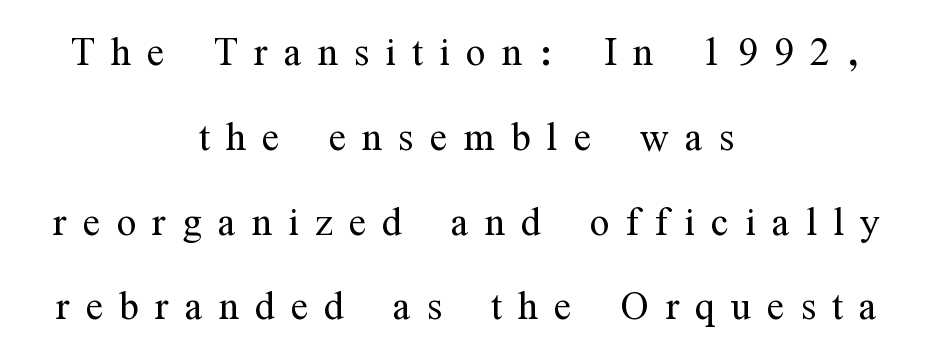
The image shows 52 px light, condensed serif type, upright; set centered, normal line spacing (1.63x), unusually wide letter spacing (+0.31 em), not underlined; medium stroke contrast and a medium x-height.
